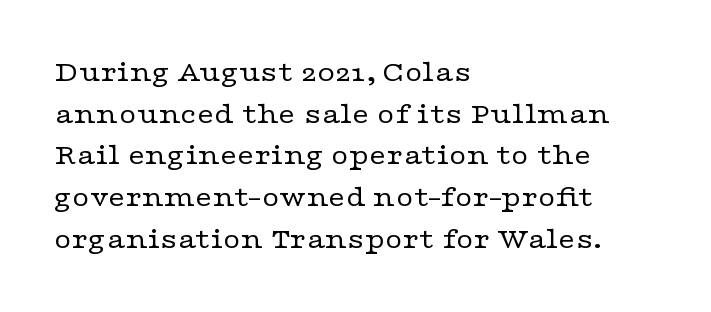
The vertical gap from one line to the next is medium. There is no visible air inserted between adjacent glyphs. Is the stroke heavy? The answer is a plain regular-or-lighter. Does the copy run flush right? No — it runs flush left. I'd call this a serif setting — the letters wear small feet. Bare-footed words on every line.
